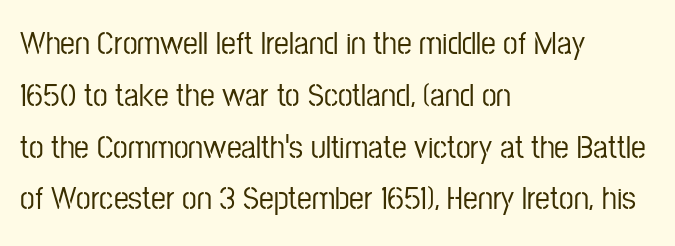
The image shows 33 px condensed sans-serif type, upright; set left-aligned, normal line spacing (1.57x), normal letter spacing, not underlined; low stroke contrast and a medium x-height.
